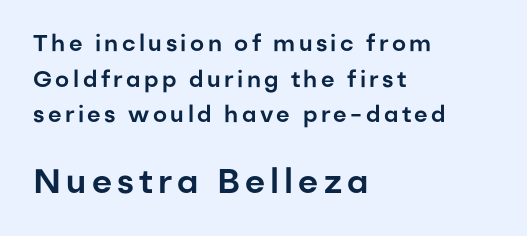
{"serif": "no", "italic": "no", "width": "normal", "stroke_contrast": "low", "x_height": "medium", "monospaced": "no", "underline": "no", "align": "left", "line_spacing": "normal", "line_spacing_ratio": 1.55, "larger_block": "second", "size_ratio": 1.48, "glyph_px": 34}
